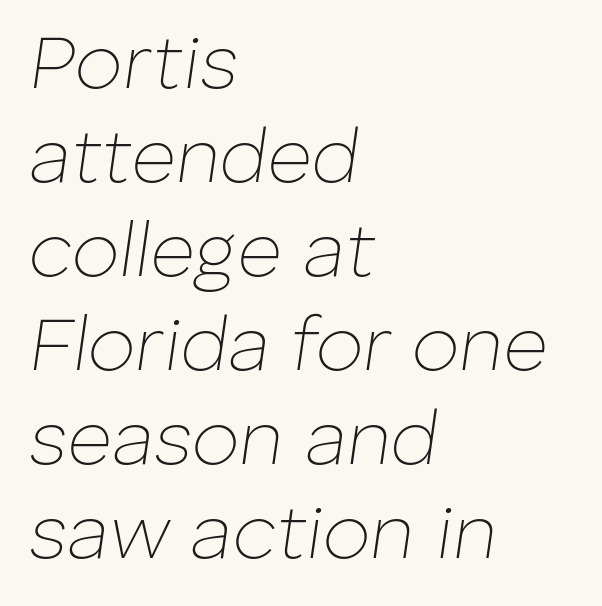
The image shows 77 px thin type, italic (leaning right); set left-aligned, line spacing 1.22x, normal letter spacing, not underlined; low stroke contrast and a medium x-height.
